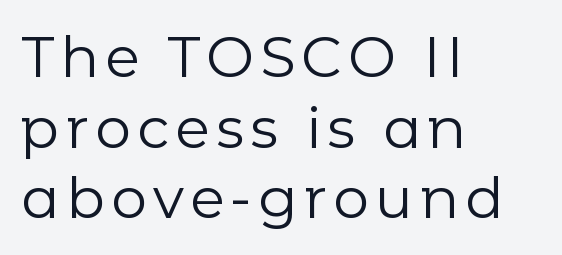
{"serif": "no", "italic": "no", "bold": "no", "weight": "regular", "width": "normal", "stroke_contrast": "low", "x_height": "medium", "monospaced": "no", "underline": "no", "align": "left", "line_spacing_ratio": 1.24, "glyph_px": 57}
